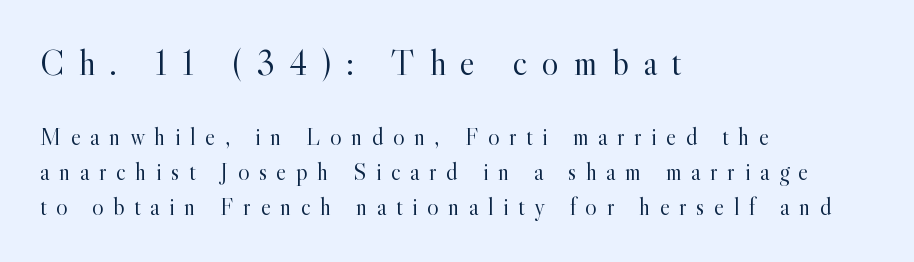
Q: Is the text bold? A: No.
Q: Is the text italic (slanted)? A: No, it is upright.
Q: Is the typeface a serif or a sans-serif typeface? A: Serif.
Q: Is the text underlined? A: No.
Q: How is the paragraph aligned? A: Left-aligned.
Q: Is the spacing between letters normal or unusually wide? A: Unusually wide.
Q: Is the spacing between lines tight, normal or loose? A: Normal.
Q: Which block of text is set in a larger size, the first (top) or the second (bottom)? A: The first (top) one.
Q: Width (condensed, normal, or wide)? A: Normal.
Q: x-height? A: Small.
Q: Monospaced? A: No.
